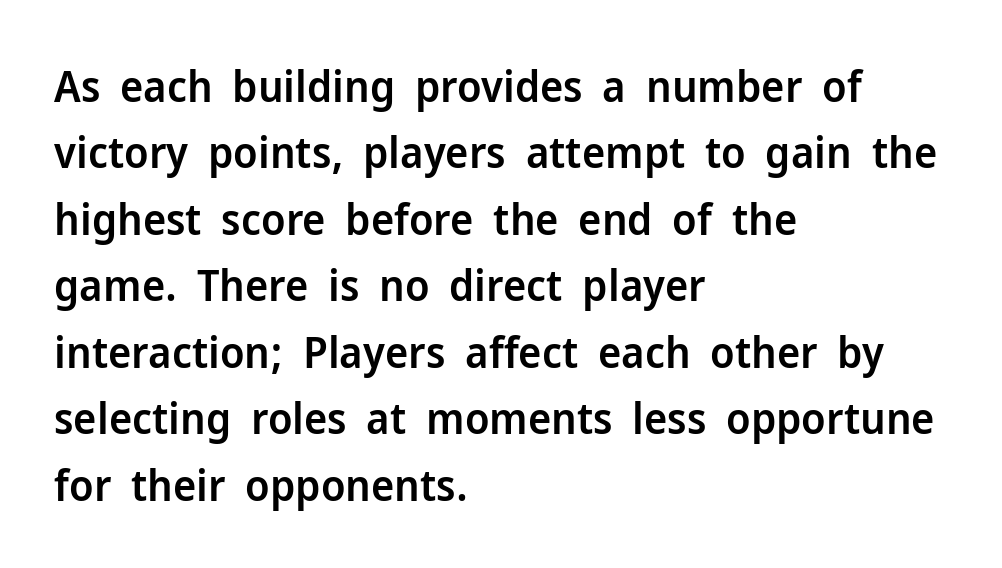
The image shows 44 px semibold sans-serif type, upright; set left-aligned, normal line spacing (1.51x), normal letter spacing, not underlined; low stroke contrast and a medium x-height.
